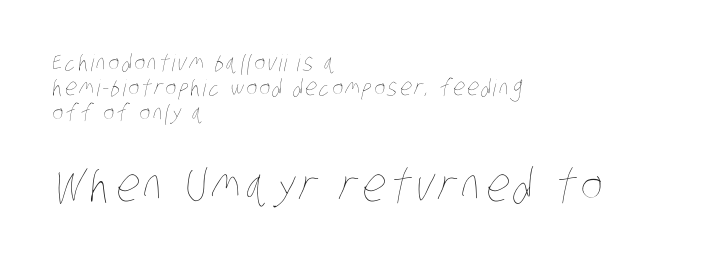
{"bold": "no", "weight": "thin", "width": "condensed", "stroke_contrast": "low", "x_height": "large", "monospaced": "no", "underline": "no", "align": "left", "line_spacing": "tight", "line_spacing_ratio": 1.09, "larger_block": "second", "size_ratio": 2.0, "glyph_px": 46}
